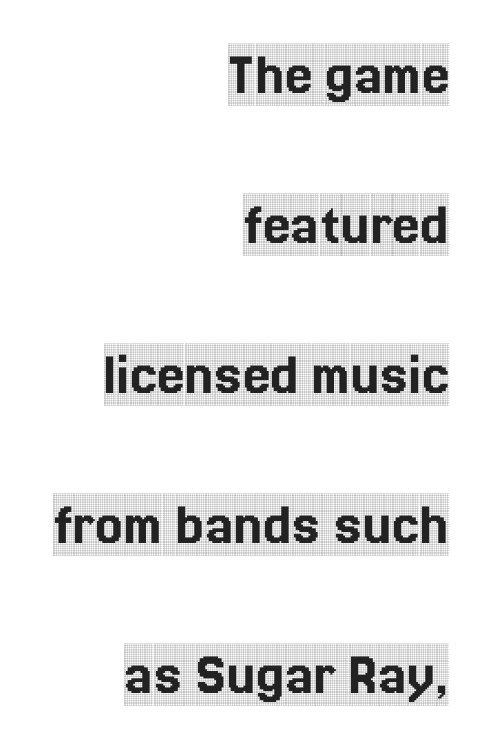
Q: Is the text italic (slanted)? A: No, it is upright.
Q: Is the typeface a serif or a sans-serif typeface? A: Serif.
Q: Is the text underlined? A: No.
Q: How is the paragraph aligned? A: Right-aligned.
Q: Is the spacing between letters normal or unusually wide? A: Normal.
Q: Is the spacing between lines tight, normal or loose? A: Loose.
Q: Width (condensed, normal, or wide)? A: Condensed.
Q: x-height? A: Large.
Q: Monospaced? A: No.
